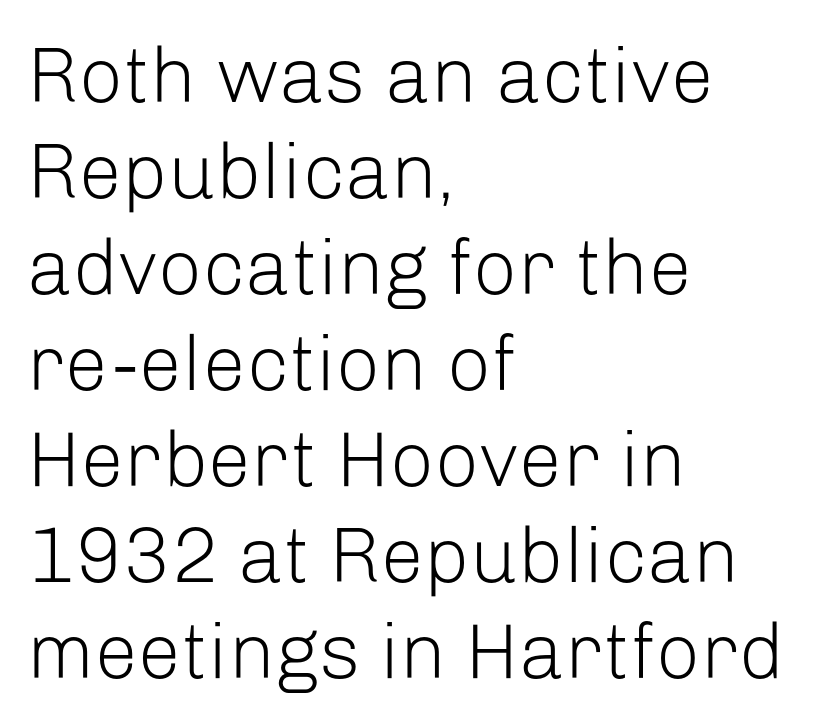
The image shows 78 px light sans-serif type, upright; set left-aligned, line spacing 1.23x, normal letter spacing, not underlined; low stroke contrast and a medium x-height.
